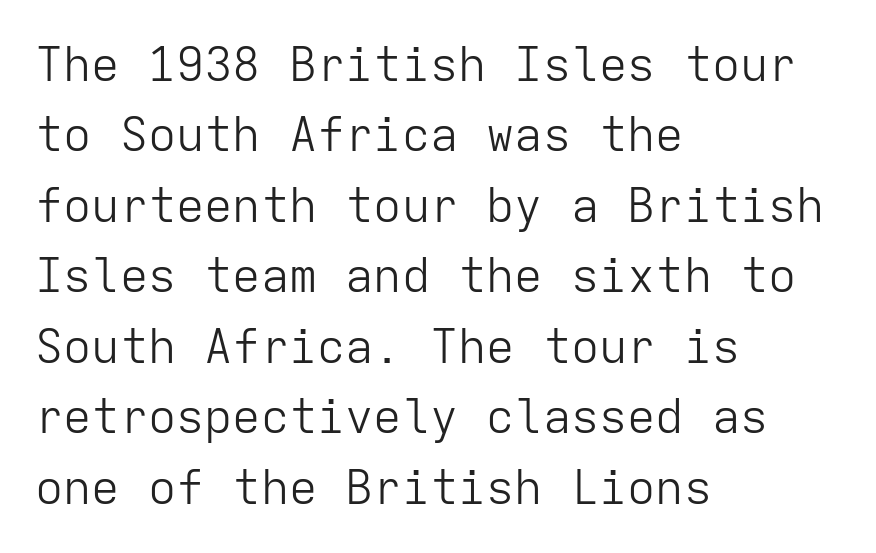
Every row of glyphs begins at an identical x-position on the left. The type sits square on the baseline with zero lean. The glyphs are unaccompanied by any horizontal stroke below them. Here the designer chose a console-style face with uniform glyph widths. The font family rendered here belongs to the sans-serif group.
